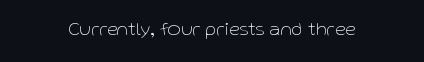
Q: Is the text bold? A: No.
Q: Is the text italic (slanted)? A: No, it is upright.
Q: Is the text underlined? A: No.
Q: Is the spacing between letters normal or unusually wide? A: Normal.
